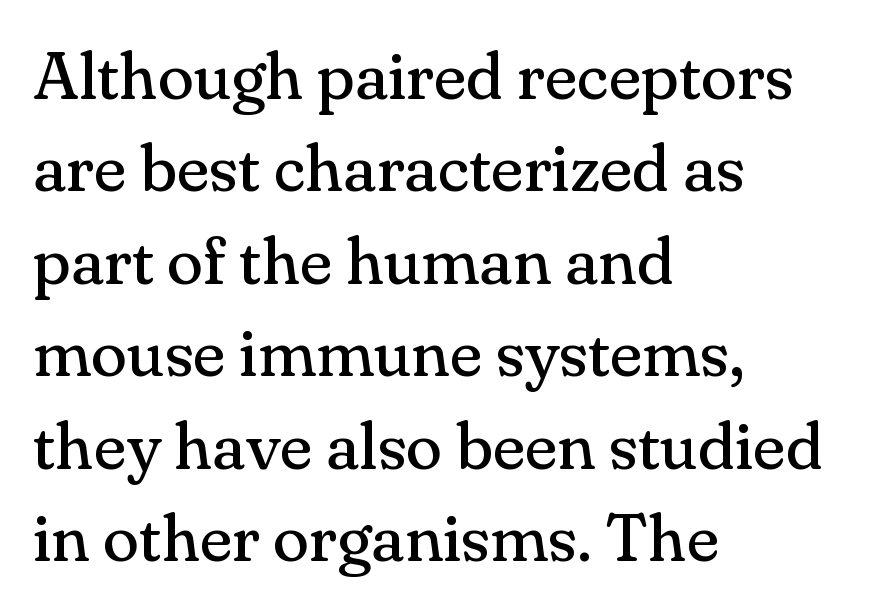
Just letters on the line, the space beneath them empty. Old-style or modern, the face here clearly has serifs. You could not count columns in this text — the font is proportionally spaced. The rag falls on the right side of this text block.
